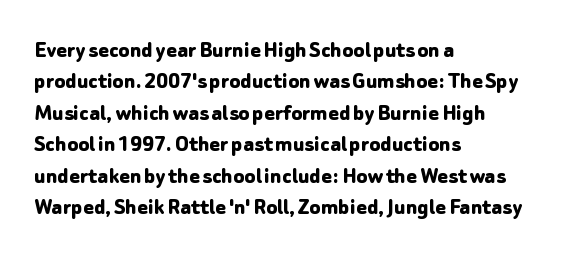
Q: Is the text bold? A: Yes.
Q: Is the text italic (slanted)? A: No, it is upright.
Q: Is the text underlined? A: No.
Q: How is the paragraph aligned? A: Left-aligned.
Q: Is the spacing between letters normal or unusually wide? A: Normal.
Q: Is the spacing between lines tight, normal or loose? A: Normal.
